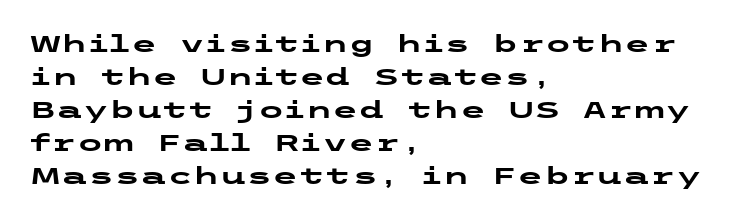
Q: Is the text bold? A: Yes.
Q: Is the text italic (slanted)? A: No, it is upright.
Q: Is the text underlined? A: No.
Q: How is the paragraph aligned? A: Left-aligned.
Q: Is the spacing between letters normal or unusually wide? A: Normal.
Q: Is the spacing between lines tight, normal or loose? A: Normal.
